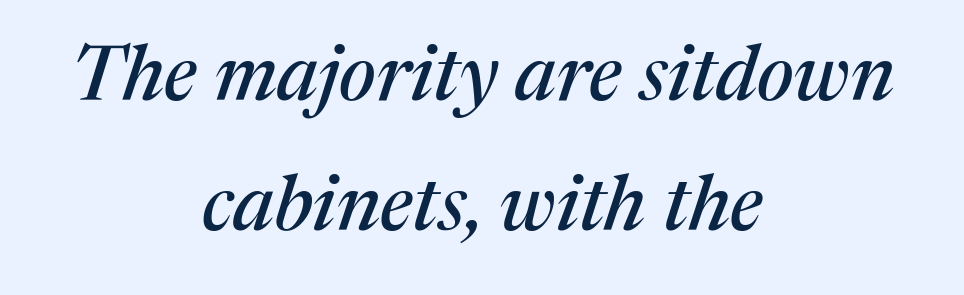
Q: Is the text italic (slanted)? A: Yes, it leans right by about 17 degrees.
Q: Is the typeface a serif or a sans-serif typeface? A: Serif.
Q: Is the text underlined? A: No.
Q: How is the paragraph aligned? A: Centered.
Q: Is the spacing between letters normal or unusually wide? A: Normal.
Q: Is the spacing between lines tight, normal or loose? A: Normal.
Q: Width (condensed, normal, or wide)? A: Normal.
Q: Stroke contrast? A: Medium.
Q: x-height? A: Medium.
Q: Monospaced? A: No.
